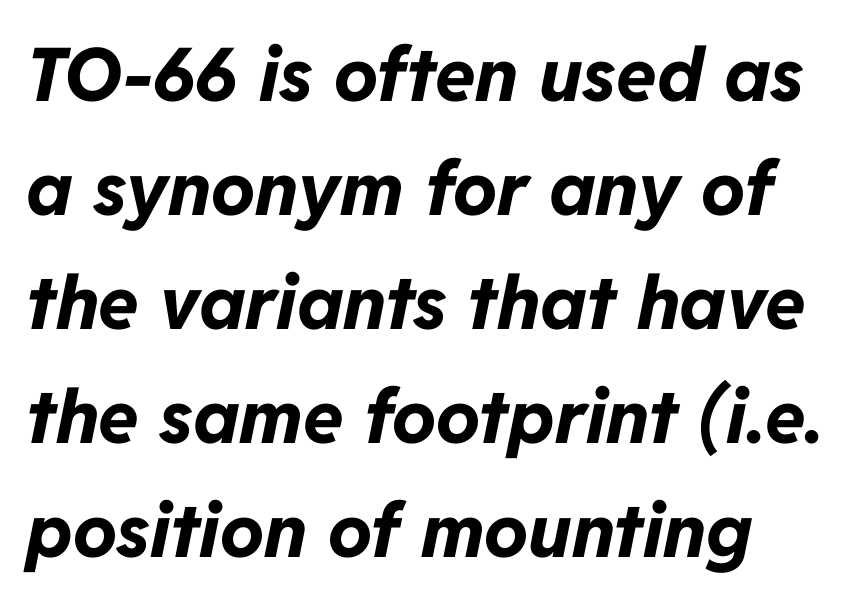
Q: Is the text bold? A: Yes.
Q: Is the text italic (slanted)? A: Yes, it leans right by about 11 degrees.
Q: Is the text underlined? A: No.
Q: Is the spacing between letters normal or unusually wide? A: Normal.
Q: Is the spacing between lines tight, normal or loose? A: Normal.
Q: Width (condensed, normal, or wide)? A: Normal.
Q: Stroke contrast? A: Low.
Q: x-height? A: Medium.
Q: Monospaced? A: No.
